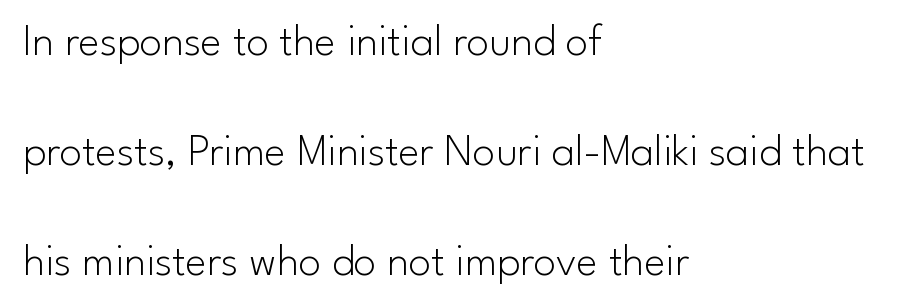
The zone under the glyphs is completely vacant. No extra tracking has been applied to these lines. Left-aligned paragraph, ragged on the right. Varying glyph widths throughout — classic text-font behaviour. Stems here are at most as thick as an everyday book face. One glance says open: line gaps are wider than usual.
